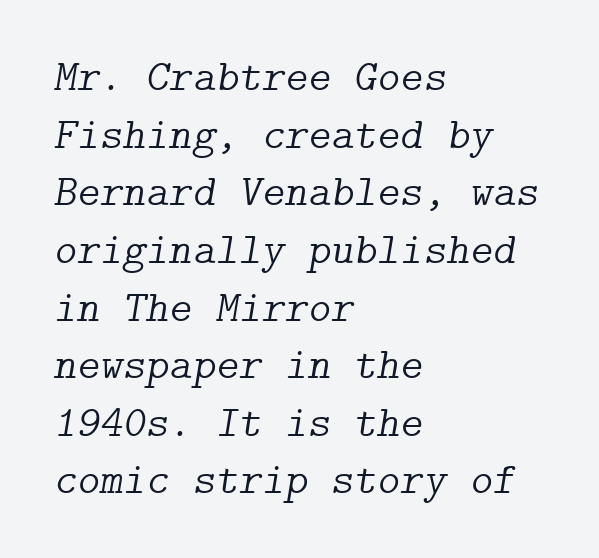
Style check: oblique. Stems and bowls with no extra thickness — not bold. The glyphs are unaccompanied by any horizontal stroke below them. One-word summary of the alignment: left. Vertically, the passage feels balanced, rows spaced as you'd expect. The horizontal fit of the characters is conventional and even.
